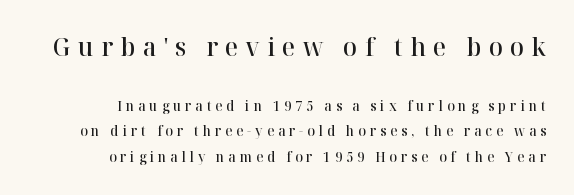
Q: Is the text bold? A: Semi-bold.
Q: Is the text italic (slanted)? A: No, it is upright.
Q: Is the text underlined? A: No.
Q: How is the paragraph aligned? A: Right-aligned.
Q: Is the spacing between letters normal or unusually wide? A: Unusually wide.
Q: Which block of text is set in a larger size, the first (top) or the second (bottom)? A: The first (top) one.
